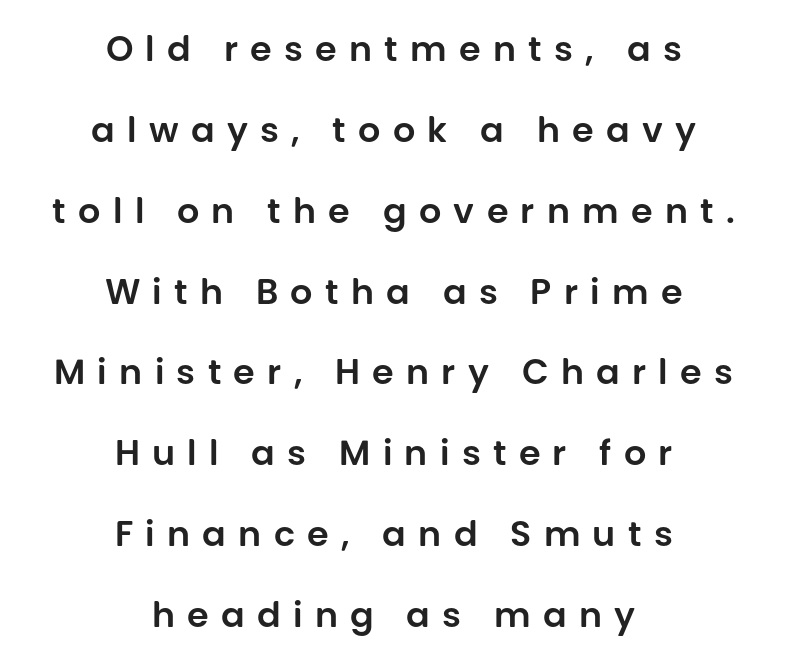
Q: Is the text italic (slanted)? A: No, it is upright.
Q: Is the typeface a serif or a sans-serif typeface? A: Sans-serif.
Q: Is the text underlined? A: No.
Q: How is the paragraph aligned? A: Centered.
Q: Is the spacing between letters normal or unusually wide? A: Unusually wide.
Q: Is the spacing between lines tight, normal or loose? A: Loose.
Q: Width (condensed, normal, or wide)? A: Normal.
Q: Stroke contrast? A: Low.
Q: x-height? A: Large.
Q: Monospaced? A: No.
